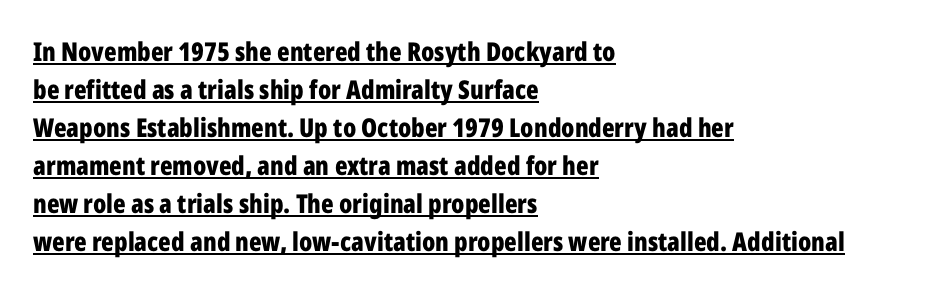
The image shows 26 px bold type, upright; set left-aligned, normal line spacing (1.46x), normal letter spacing, underlined.
